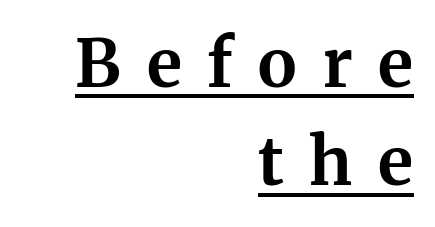
The image shows 66 px bold serif type, upright; set right-aligned, normal line spacing (1.49x), unusually wide letter spacing (+0.39 em), underlined; medium stroke contrast and a medium x-height.
